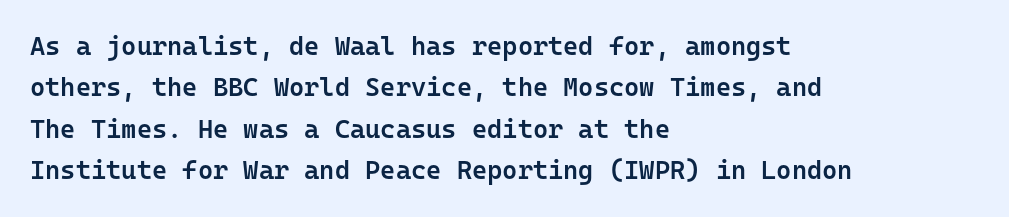
Q: Is the text bold? A: Semi-bold.
Q: Is the text italic (slanted)? A: No, it is upright.
Q: Is the text underlined? A: No.
Q: How is the paragraph aligned? A: Left-aligned.
Q: Is the spacing between letters normal or unusually wide? A: Normal.
Q: Is the spacing between lines tight, normal or loose? A: Normal.
